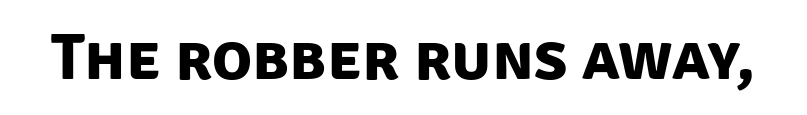
The text was rendered using a sans face with plain stroke endings. Standard letterfit; no display-style spreading of the glyphs. The rendering uses a bold face; every stroke is thick and dark. Varying glyph widths throughout — classic text-font behaviour. Anything drawn beneath the words? Only blank space.
